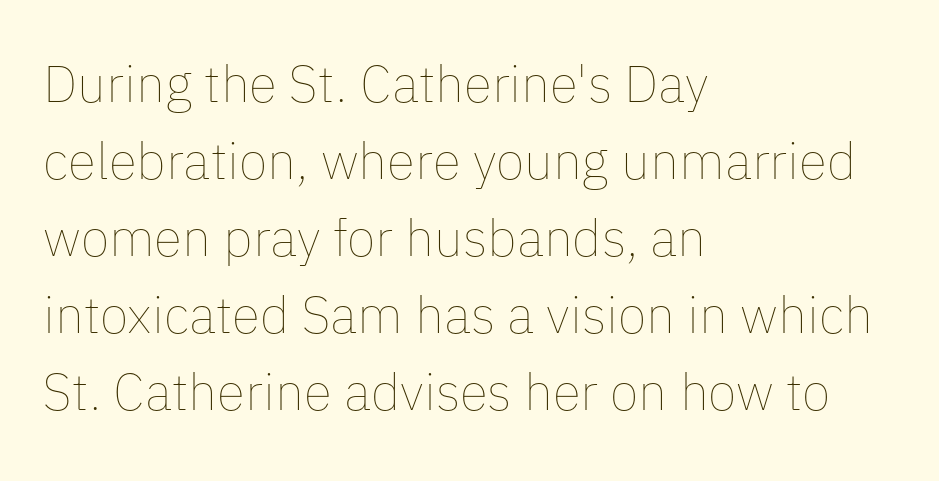
{"italic": "no", "bold": "no", "weight": "thin", "width": "normal", "stroke_contrast": "low", "x_height": "medium", "monospaced": "no", "underline": "no", "align": "left", "line_spacing": "normal", "line_spacing_ratio": 1.48, "letter_spacing": "normal", "letter_spacing_em": 0.0, "glyph_px": 52}
